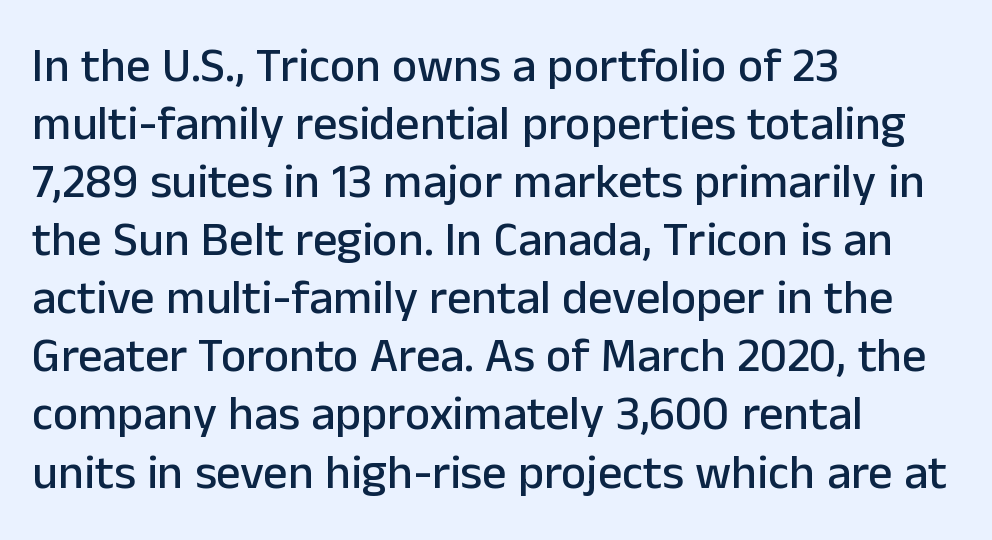
Q: Is the text italic (slanted)? A: No, it is upright.
Q: Is the typeface a serif or a sans-serif typeface? A: Sans-serif.
Q: Is the text underlined? A: No.
Q: How is the paragraph aligned? A: Left-aligned.
Q: Is the spacing between letters normal or unusually wide? A: Normal.
Q: Width (condensed, normal, or wide)? A: Normal.
Q: Stroke contrast? A: Low.
Q: x-height? A: Medium.
Q: Monospaced? A: No.
